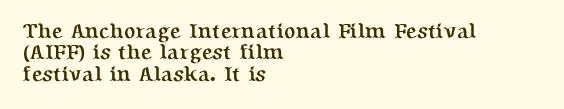
{"italic": "no", "bold": "yes", "underline": "no", "align": "left", "line_spacing": "tight", "line_spacing_ratio": 1.02, "letter_spacing": "normal", "letter_spacing_em": 0.0, "glyph_px": 21}
